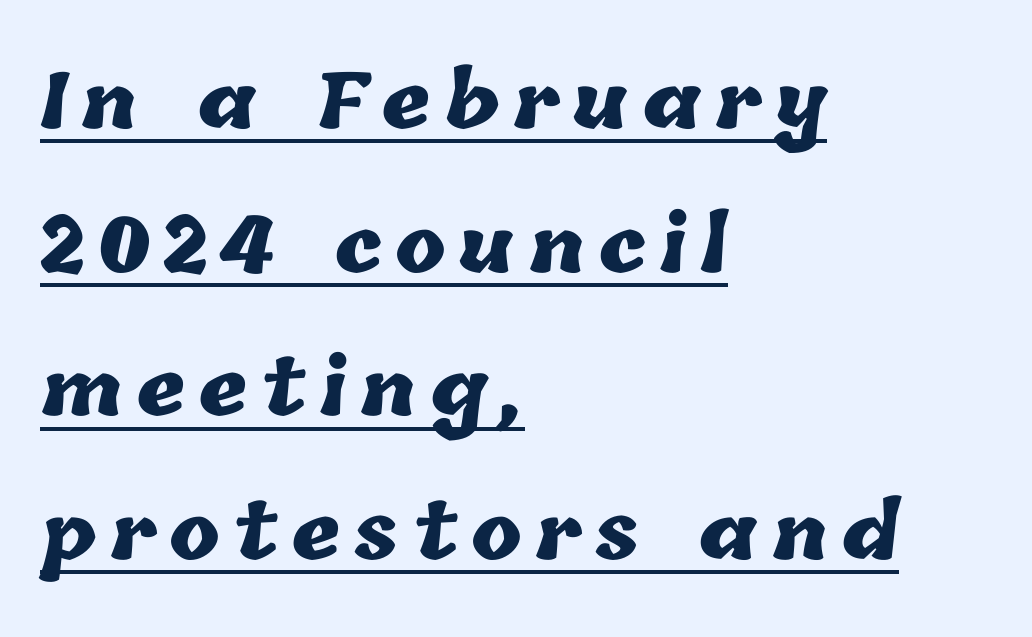
Q: Is the text bold? A: Yes.
Q: Is the text underlined? A: Yes.
Q: How is the paragraph aligned? A: Left-aligned.
Q: Width (condensed, normal, or wide)? A: Normal.
Q: Stroke contrast? A: Low.
Q: x-height? A: Medium.
Q: Monospaced? A: No.
